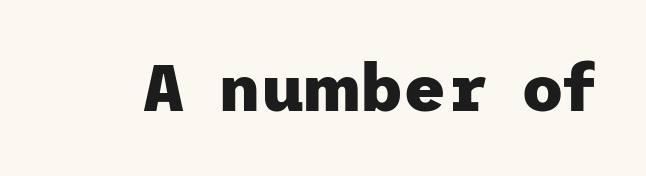
Q: Is the text bold? A: Yes.
Q: Is the text italic (slanted)? A: No, it is upright.
Q: Is the typeface a serif or a sans-serif typeface? A: Sans-serif.
Q: Is the text underlined? A: No.
Q: Is the spacing between letters normal or unusually wide? A: Normal.
Q: Width (condensed, normal, or wide)? A: Normal.
Q: Stroke contrast? A: Low.
Q: x-height? A: Medium.
